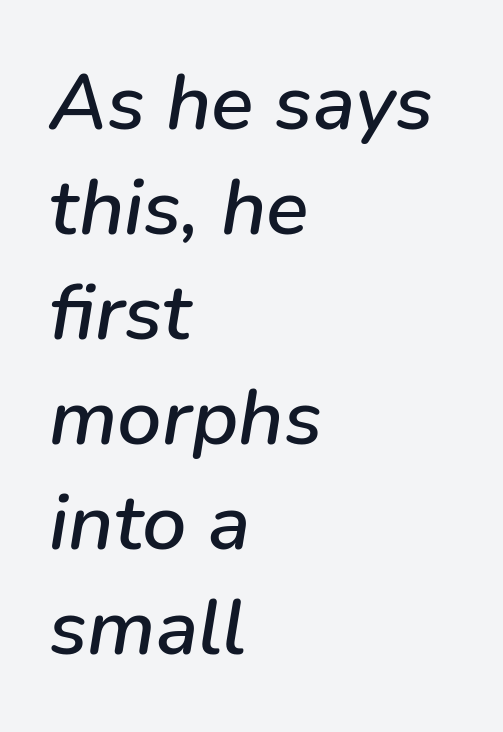
{"italic": "yes", "lean": "right", "slant_degrees": 9, "width": "normal", "stroke_contrast": "low", "x_height": "medium", "monospaced": "no", "underline": "no", "align": "left", "line_spacing": "normal", "line_spacing_ratio": 1.33, "letter_spacing": "normal", "letter_spacing_em": 0.0, "glyph_px": 79}
